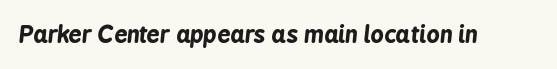
{"italic": "yes", "lean": "right", "slant_degrees": 6, "bold": "yes", "underline": "no", "letter_spacing": "normal", "letter_spacing_em": 0.0, "glyph_px": 23}
